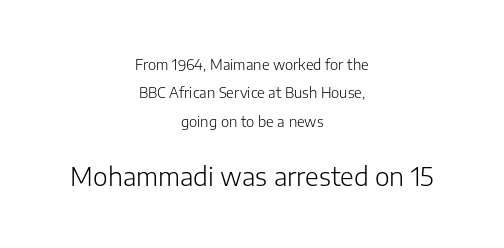
The line-height multiplier appears high, well above default. No letter is thick-stroked: the sample isn't bold. Bare-footed words on every line. Here the second block reads like a headline and the first like body copy. Posture: upright roman.
